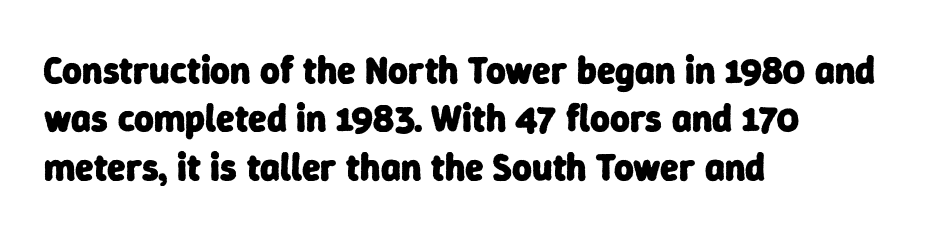
The image shows 38 px heavy sans-serif type; set left-aligned, normal line spacing (1.27x), normal letter spacing, not underlined; low stroke contrast and a medium x-height.
